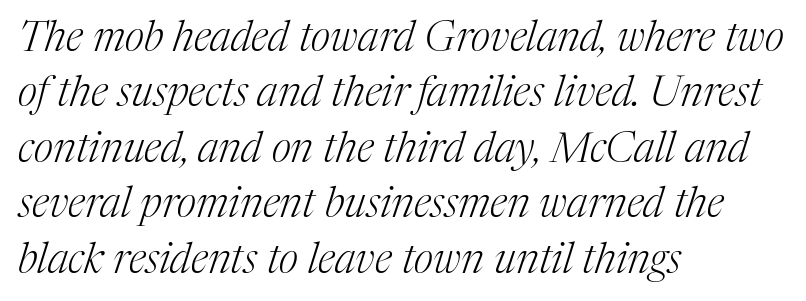
{"serif": "yes", "italic": "yes", "lean": "right", "slant_degrees": 17, "bold": "no", "weight": "light", "width": "normal", "stroke_contrast": "medium", "x_height": "medium", "monospaced": "no", "underline": "no", "align": "left", "line_spacing": "normal", "line_spacing_ratio": 1.32, "letter_spacing": "normal", "letter_spacing_em": 0.0, "glyph_px": 42}
